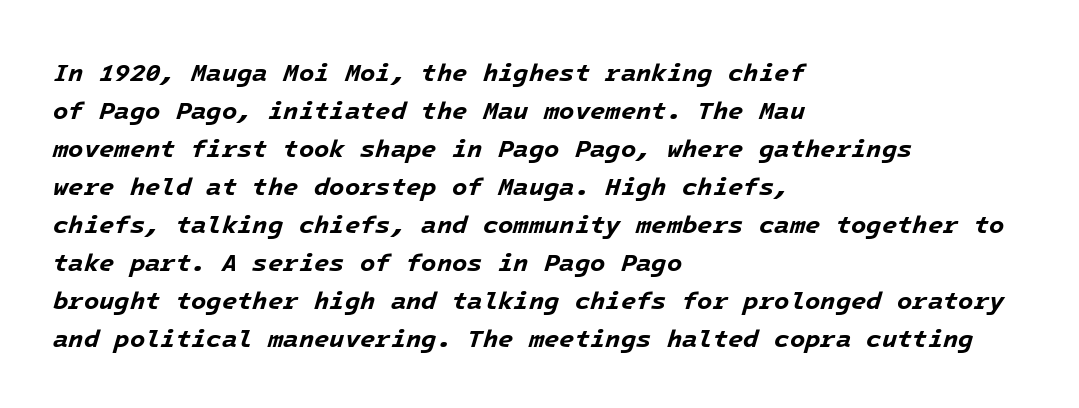
The image shows 25 px bold type, italic (leaning right); set left-aligned, normal line spacing (1.52x), normal letter spacing, not underlined.
